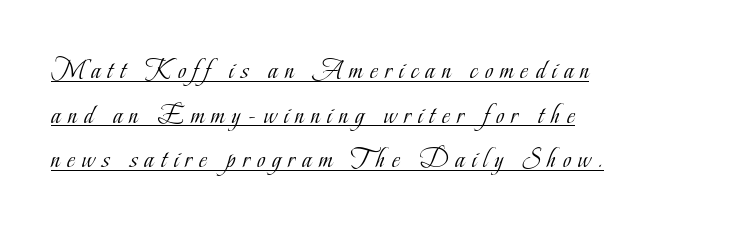
{"serif": "yes", "bold": "no", "weight": "light", "width": "condensed", "stroke_contrast": "low", "x_height": "small", "monospaced": "no", "underline": "yes", "align": "left", "line_spacing": "normal", "line_spacing_ratio": 1.59, "letter_spacing": "wide", "letter_spacing_em": 0.26, "glyph_px": 28}
